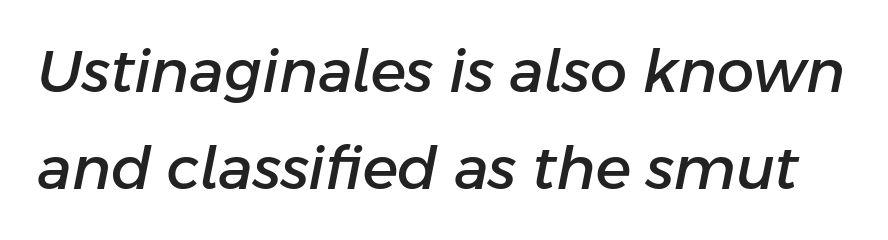
{"italic": "yes", "lean": "right", "slant_degrees": 11, "width": "normal", "stroke_contrast": "low", "x_height": "medium", "monospaced": "no", "underline": "no", "line_spacing": "normal", "line_spacing_ratio": 1.64, "letter_spacing": "normal", "letter_spacing_em": 0.0, "glyph_px": 59}
